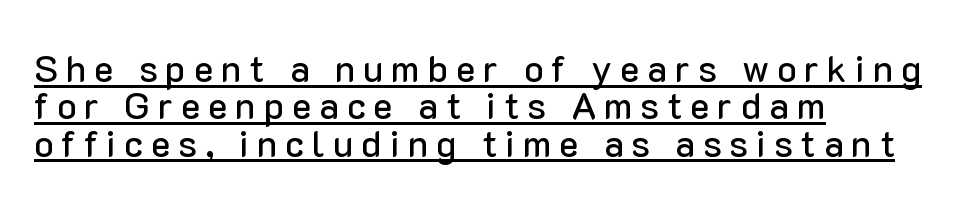
{"serif": "no", "italic": "no", "width": "normal", "stroke_contrast": "low", "x_height": "medium", "monospaced": "no", "underline": "yes", "align": "left", "line_spacing": "tight", "line_spacing_ratio": 1.01, "letter_spacing": "wide", "letter_spacing_em": 0.21, "glyph_px": 37}
